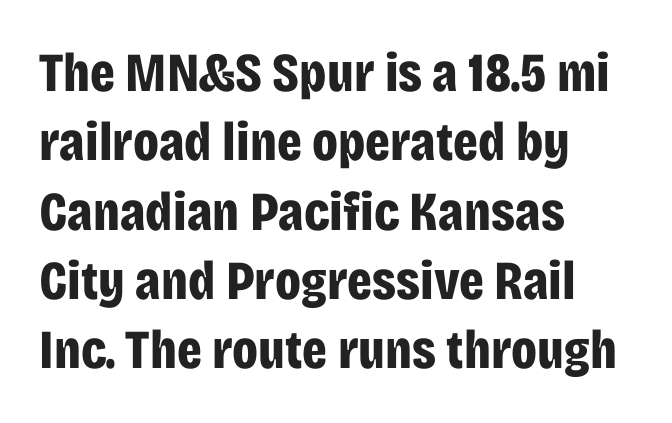
Q: Is the text bold? A: Yes.
Q: Is the text italic (slanted)? A: No, it is upright.
Q: Is the typeface a serif or a sans-serif typeface? A: Sans-serif.
Q: Is the text underlined? A: No.
Q: How is the paragraph aligned? A: Left-aligned.
Q: Is the spacing between letters normal or unusually wide? A: Normal.
Q: Is the spacing between lines tight, normal or loose? A: Normal.
Q: Width (condensed, normal, or wide)? A: Condensed.
Q: Stroke contrast? A: Low.
Q: x-height? A: Large.
Q: Monospaced? A: No.
